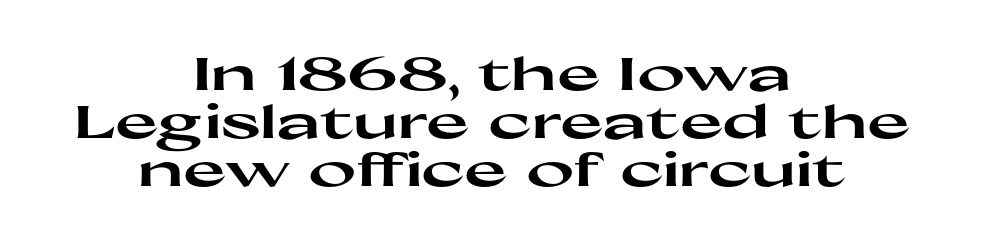
The sample has been set heavy, in full bold. Rows of type sit shoulder to shoulder in the vertical direction. The font's upright variant was chosen for this text. The letterforms sit shoulder to shoulder at normal distance.
